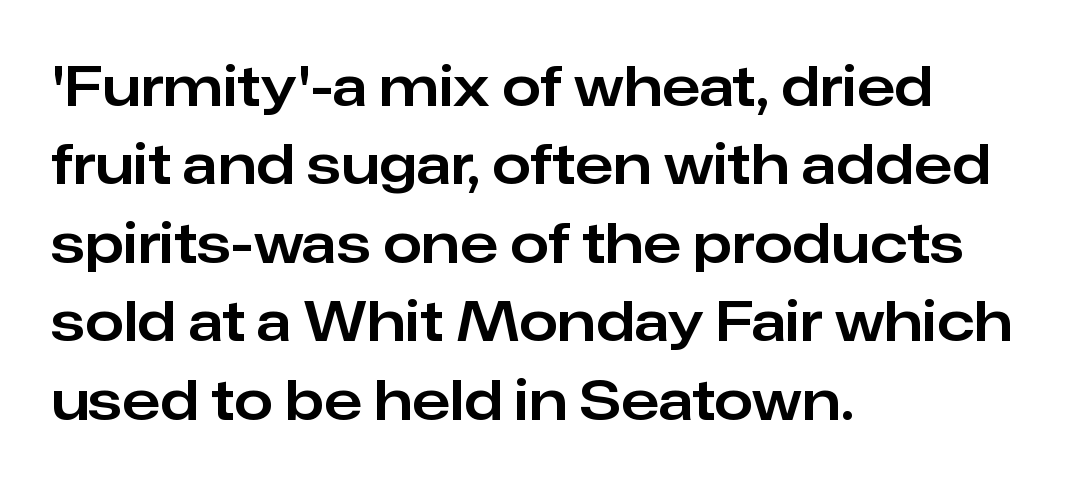
Nope, not italic — everything's standing straight. The foot of each line stays bare and open. Each letter keeps its own natural width here, so spacing adapts to shape. Caption: standard tracking, unaltered.
